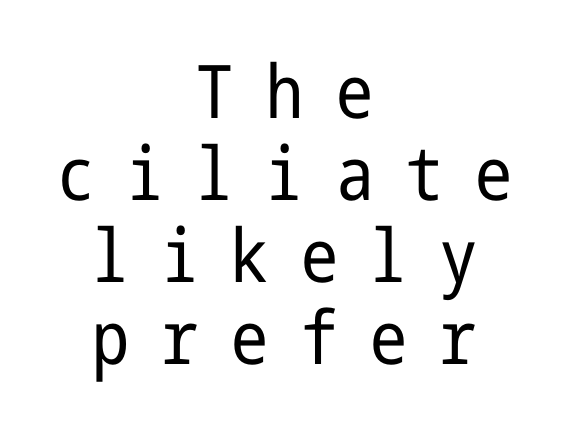
{"serif": "no", "italic": "no", "bold": "no", "weight": "regular", "width": "condensed", "stroke_contrast": "low", "x_height": "medium", "underline": "no", "align": "center", "line_spacing": "tight", "line_spacing_ratio": 1.11, "letter_spacing": "wide", "letter_spacing_em": 0.44, "glyph_px": 74}
